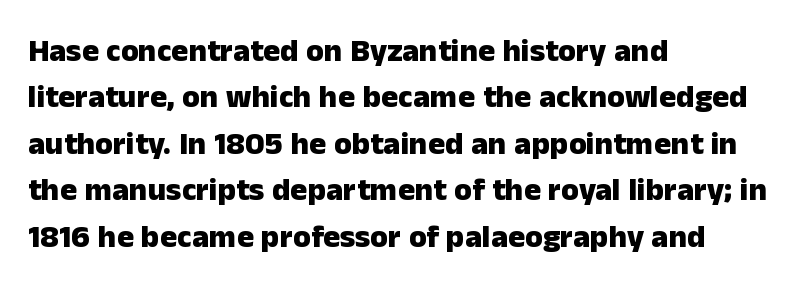
Q: Is the text bold? A: Yes.
Q: Is the text italic (slanted)? A: No, it is upright.
Q: Is the typeface a serif or a sans-serif typeface? A: Sans-serif.
Q: Is the text underlined? A: No.
Q: How is the paragraph aligned? A: Left-aligned.
Q: Is the spacing between letters normal or unusually wide? A: Normal.
Q: Is the spacing between lines tight, normal or loose? A: Normal.
Q: Width (condensed, normal, or wide)? A: Normal.
Q: Stroke contrast? A: Low.
Q: x-height? A: Medium.
Q: Monospaced? A: No.
